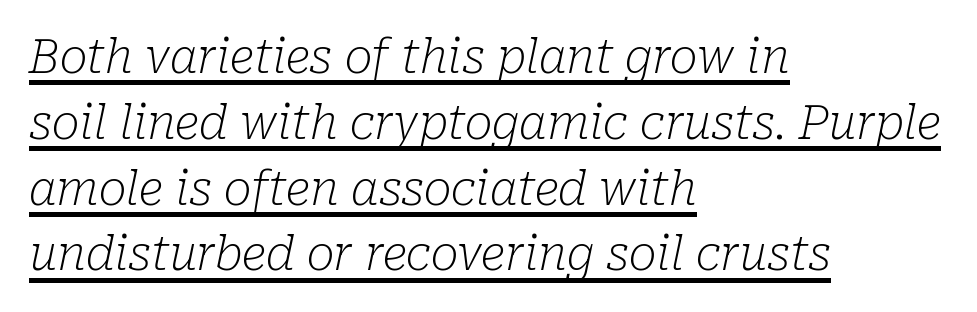
{"serif": "yes", "italic": "yes", "lean": "right", "slant_degrees": 10, "bold": "no", "weight": "light", "width": "normal", "stroke_contrast": "low", "x_height": "medium", "monospaced": "no", "underline": "yes", "align": "left", "line_spacing": "normal", "line_spacing_ratio": 1.4, "letter_spacing": "normal", "letter_spacing_em": 0.0, "glyph_px": 47}
